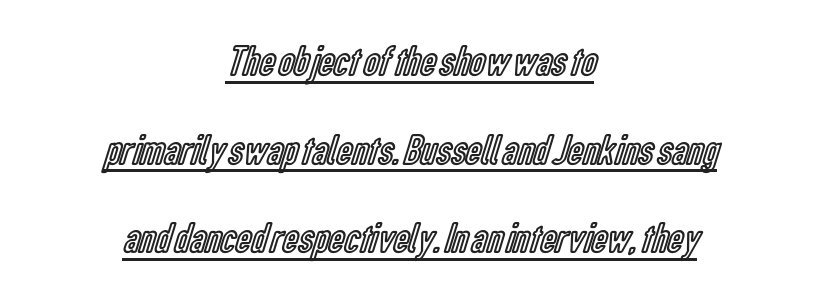
Does the leading feel generous? Absolutely, it's lavish. Think of a printed novel: that variable character pitch is what you see here. Words appear dense and cohesive because spacing is normal. Where is the straight margin? There isn't one; the lines are centered. The specimen includes a rule beneath the text block's lines.
